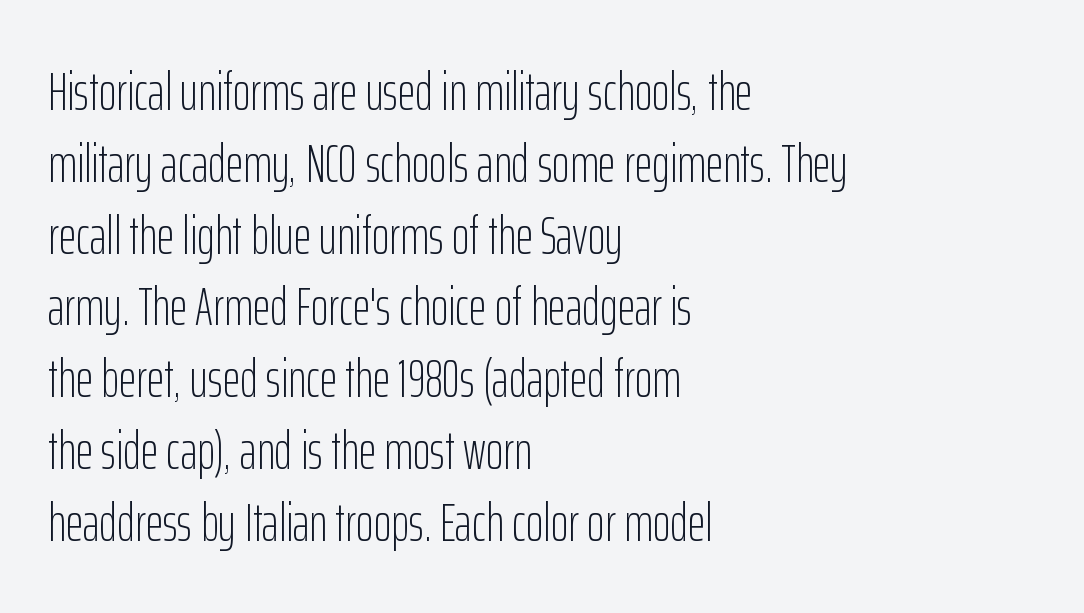
The image shows 54 px light, condensed sans-serif type, upright; set left-aligned, normal line spacing (1.33x), normal letter spacing, not underlined; low stroke contrast and a medium x-height.
